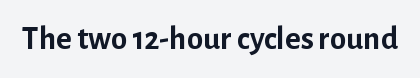
The image shows 33 px semibold sans-serif type, upright; set normal letter spacing, not underlined; low stroke contrast and a medium x-height.
